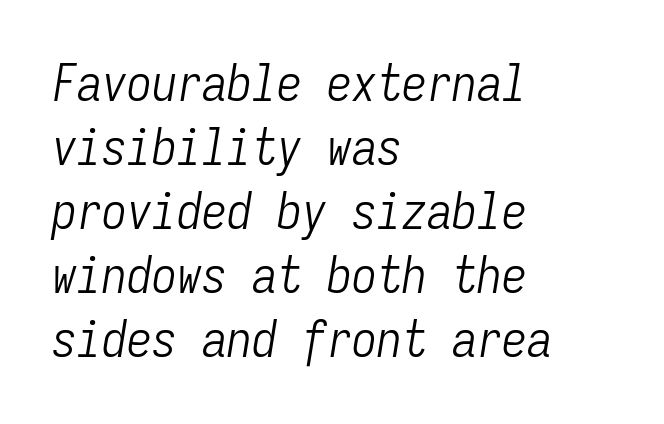
{"italic": "yes", "lean": "right", "slant_degrees": 9, "bold": "no", "weight": "light", "width": "condensed", "stroke_contrast": "low", "x_height": "medium", "monospaced": "yes", "underline": "no", "align": "left", "line_spacing": "normal", "line_spacing_ratio": 1.28, "letter_spacing": "normal", "letter_spacing_em": 0.0, "glyph_px": 50}
